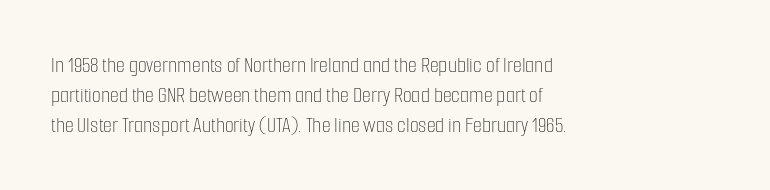
The lines are quadded left. The font sits on the lighter half of the weight spectrum, regular included. Tracking here is standard; glyphs follow each other at the usual distance. Italic? Not at all — the glyphs are vertical. Rule under the text: the space is simply empty.
